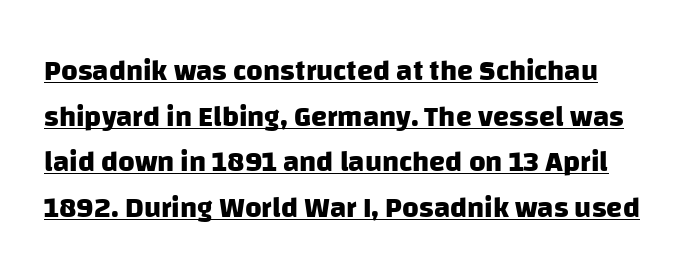
Q: Is the text bold? A: Yes.
Q: Is the typeface a serif or a sans-serif typeface? A: Sans-serif.
Q: Is the text underlined? A: Yes.
Q: Is the spacing between letters normal or unusually wide? A: Normal.
Q: Is the spacing between lines tight, normal or loose? A: Normal.
Q: Width (condensed, normal, or wide)? A: Normal.
Q: Stroke contrast? A: Low.
Q: x-height? A: Large.
Q: Monospaced? A: No.
